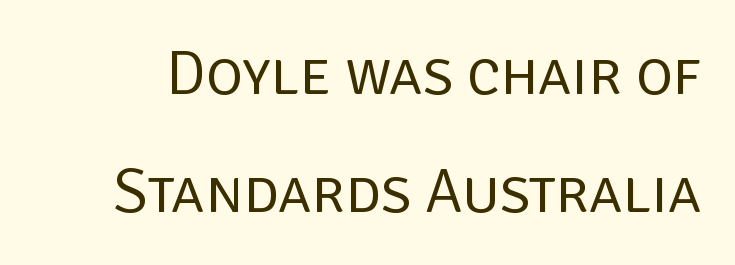
Q: Is the text bold? A: No.
Q: Is the text italic (slanted)? A: No, it is upright.
Q: Is the typeface a serif or a sans-serif typeface? A: Sans-serif.
Q: Is the text underlined? A: No.
Q: Is the spacing between letters normal or unusually wide? A: Normal.
Q: Width (condensed, normal, or wide)? A: Normal.
Q: Stroke contrast? A: Low.
Q: x-height? A: Large.
Q: Monospaced? A: No.
